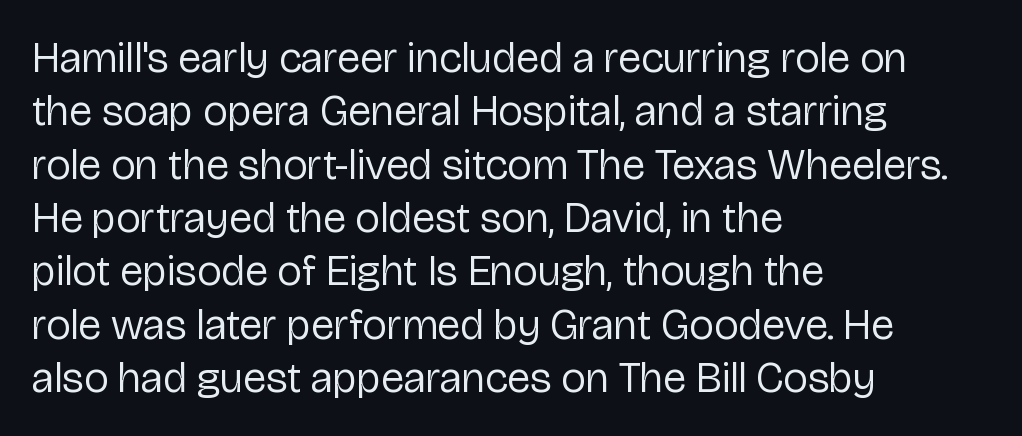
The image shows 43 px regular-weight sans-serif type, upright; set left-aligned, line spacing 1.24x, normal letter spacing, not underlined; low stroke contrast and a medium x-height.
